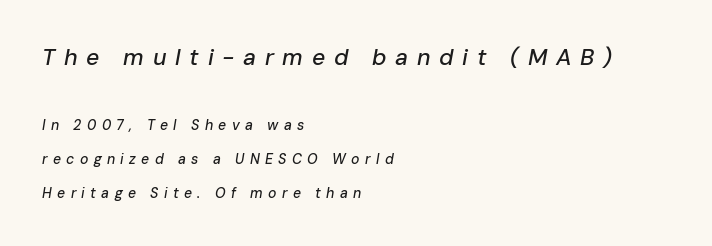
Q: Is the text italic (slanted)? A: Yes, it leans right by about 10 degrees.
Q: Is the text underlined? A: No.
Q: How is the paragraph aligned? A: Left-aligned.
Q: Is the spacing between letters normal or unusually wide? A: Unusually wide.
Q: Is the spacing between lines tight, normal or loose? A: Loose.
Q: Which block of text is set in a larger size, the first (top) or the second (bottom)? A: The first (top) one.
